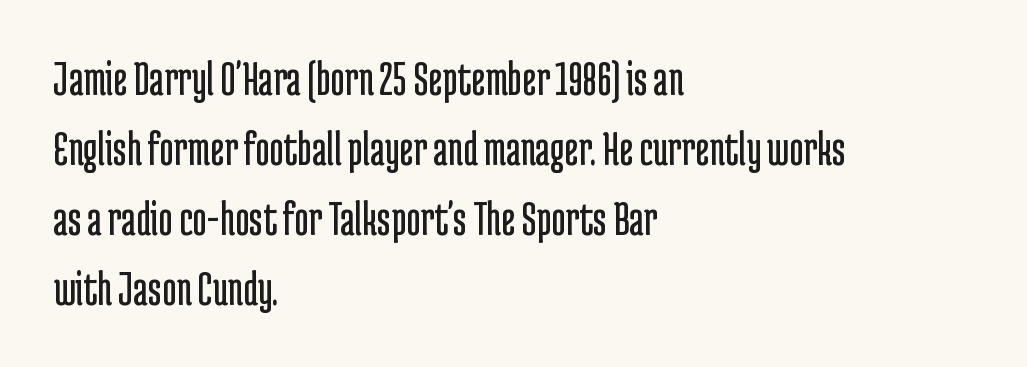
Q: Is the text bold? A: No.
Q: Is the text italic (slanted)? A: No, it is upright.
Q: Is the typeface a serif or a sans-serif typeface? A: Sans-serif.
Q: Is the text underlined? A: No.
Q: How is the paragraph aligned? A: Left-aligned.
Q: Is the spacing between letters normal or unusually wide? A: Normal.
Q: Is the spacing between lines tight, normal or loose? A: Normal.
Q: Width (condensed, normal, or wide)? A: Condensed.
Q: Stroke contrast? A: Low.
Q: x-height? A: Medium.
Q: Monospaced? A: No.
